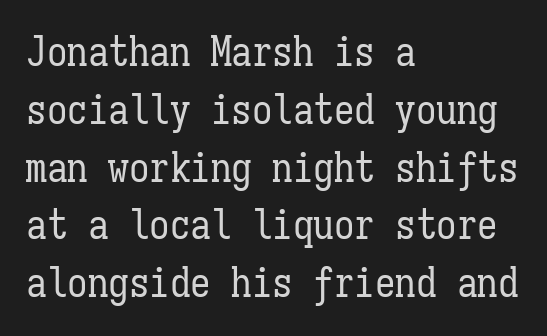
The image shows 41 px regular-weight, condensed type, upright, monospaced; set left-aligned, normal line spacing (1.41x), normal letter spacing, not underlined; low stroke contrast and a medium x-height.
